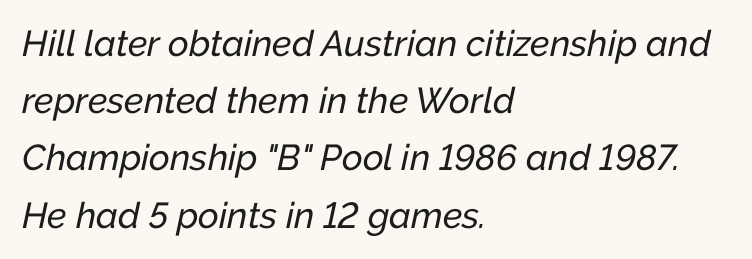
Q: Is the text italic (slanted)? A: Yes, it leans right by about 12 degrees.
Q: Is the text underlined? A: No.
Q: How is the paragraph aligned? A: Left-aligned.
Q: Is the spacing between letters normal or unusually wide? A: Normal.
Q: Is the spacing between lines tight, normal or loose? A: Normal.
Q: Width (condensed, normal, or wide)? A: Normal.
Q: Stroke contrast? A: Low.
Q: x-height? A: Medium.
Q: Monospaced? A: No.
